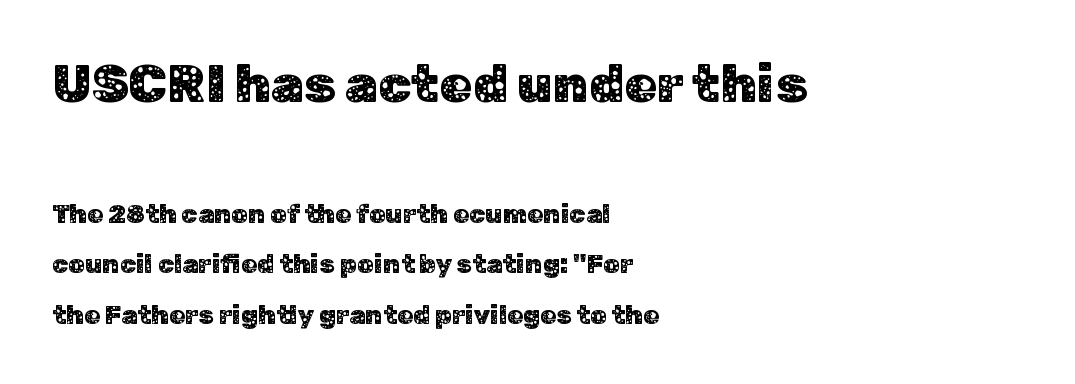
Q: Is the text italic (slanted)? A: No, it is upright.
Q: Is the typeface a serif or a sans-serif typeface? A: Sans-serif.
Q: Is the text underlined? A: No.
Q: How is the paragraph aligned? A: Left-aligned.
Q: Is the spacing between letters normal or unusually wide? A: Normal.
Q: Is the spacing between lines tight, normal or loose? A: Loose.
Q: Which block of text is set in a larger size, the first (top) or the second (bottom)? A: The first (top) one.
Q: Width (condensed, normal, or wide)? A: Normal.
Q: Stroke contrast? A: Low.
Q: x-height? A: Medium.
Q: Monospaced? A: No.
